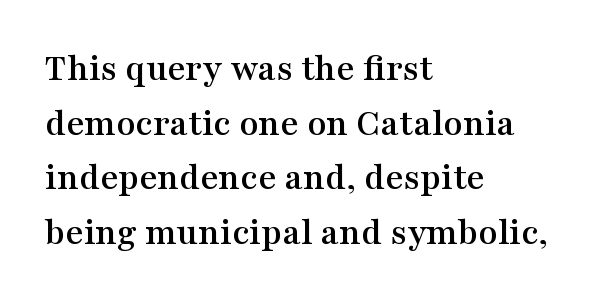
Q: Is the text italic (slanted)? A: No, it is upright.
Q: Is the typeface a serif or a sans-serif typeface? A: Serif.
Q: Is the text underlined? A: No.
Q: How is the paragraph aligned? A: Left-aligned.
Q: Is the spacing between letters normal or unusually wide? A: Normal.
Q: Is the spacing between lines tight, normal or loose? A: Normal.
Q: Width (condensed, normal, or wide)? A: Wide.
Q: Stroke contrast? A: Medium.
Q: x-height? A: Medium.
Q: Monospaced? A: No.
